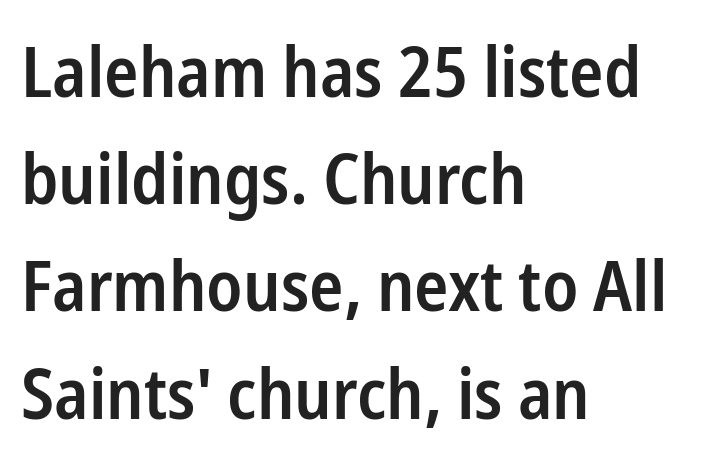
What stands out about the letter spacing? Nothing — it is the standard amount. In terms of letterform style, serifs are entirely absent. Students, observe: this is what conventionally led text looks like. The type sits square on the baseline with zero lean.
